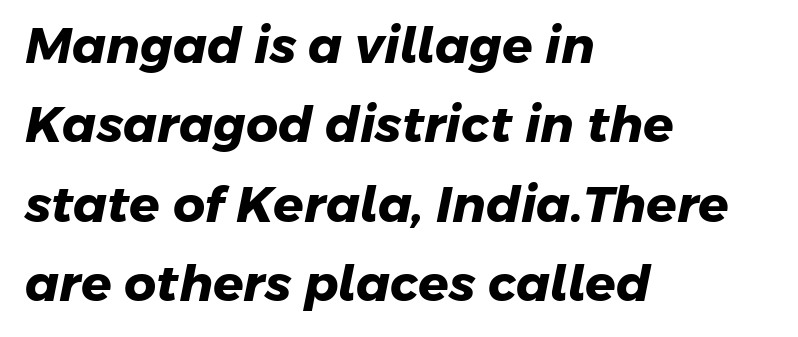
{"serif": "no", "bold": "yes", "weight": "heavy", "width": "normal", "stroke_contrast": "low", "x_height": "medium", "monospaced": "no", "underline": "no", "align": "left", "line_spacing": "normal", "line_spacing_ratio": 1.59, "letter_spacing": "normal", "letter_spacing_em": 0.0, "glyph_px": 50}
